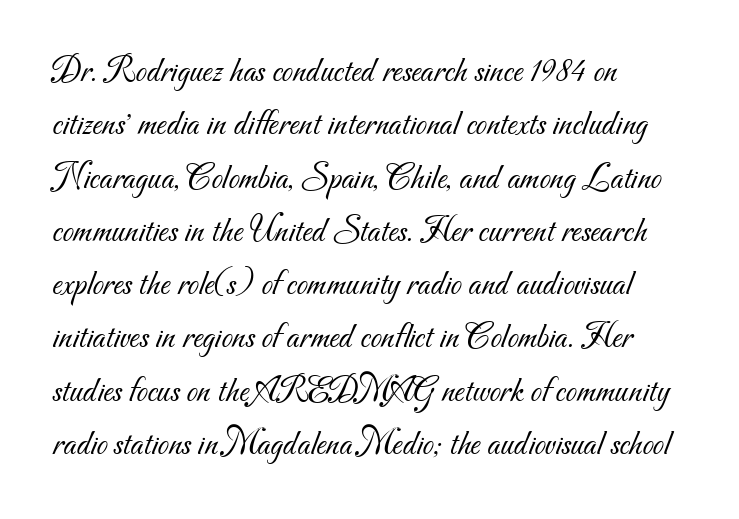
The image shows 36 px light sans-serif type; set left-aligned, normal line spacing (1.48x), normal letter spacing, not underlined; medium stroke contrast and a small x-height.
